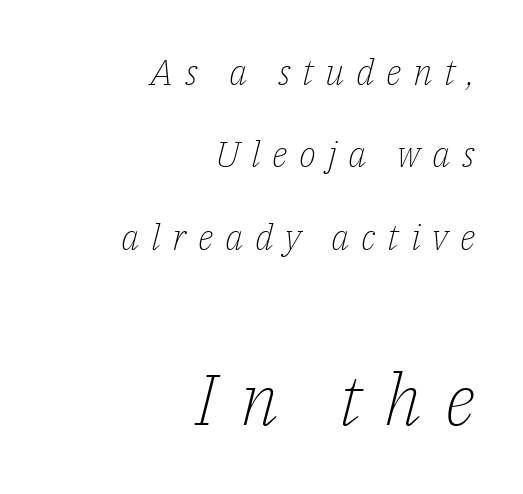
Q: Is the text bold? A: No.
Q: Is the text italic (slanted)? A: Yes, it leans right by about 14 degrees.
Q: Is the typeface a serif or a sans-serif typeface? A: Serif.
Q: Is the text underlined? A: No.
Q: How is the paragraph aligned? A: Right-aligned.
Q: Is the spacing between letters normal or unusually wide? A: Unusually wide.
Q: Is the spacing between lines tight, normal or loose? A: Loose.
Q: Which block of text is set in a larger size, the first (top) or the second (bottom)? A: The second (bottom) one.
Q: Width (condensed, normal, or wide)? A: Normal.
Q: Stroke contrast? A: Low.
Q: x-height? A: Medium.
Q: Monospaced? A: No.
